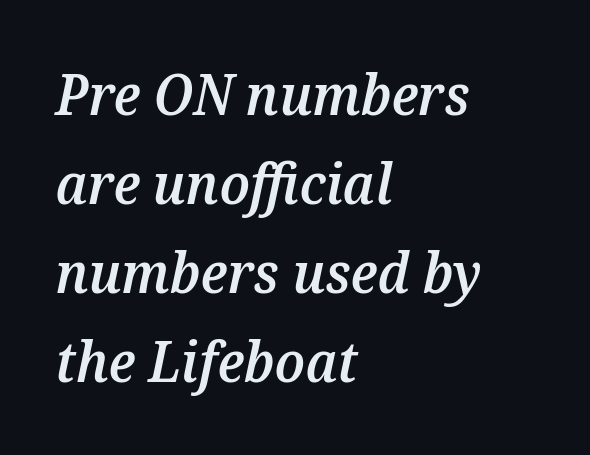
This sample is left-justified, so line endings fall wherever the words run out. Notice the strokes are somewhat thickened but not fully heavy: this is a semibold. This sample has the flowing, uneven cadence of proportional lettering. The specimen reads as italic at a glance. These lines keep a tight, regular rhythm from letter to letter. Regarding leading, the lines here are spaced in the standard way.
